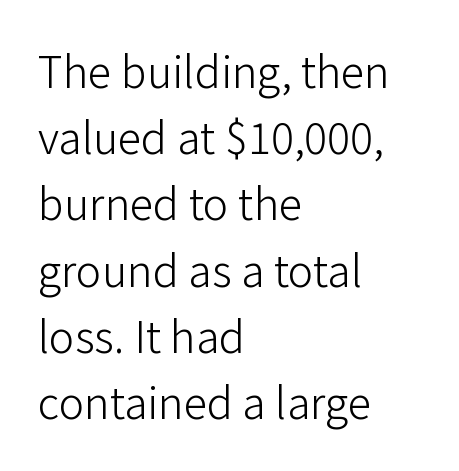
Q: Is the text bold? A: No.
Q: Is the text italic (slanted)? A: No, it is upright.
Q: Is the typeface a serif or a sans-serif typeface? A: Sans-serif.
Q: Is the text underlined? A: No.
Q: How is the paragraph aligned? A: Left-aligned.
Q: Is the spacing between letters normal or unusually wide? A: Normal.
Q: Is the spacing between lines tight, normal or loose? A: Normal.
Q: Width (condensed, normal, or wide)? A: Normal.
Q: Stroke contrast? A: Low.
Q: x-height? A: Medium.
Q: Monospaced? A: No.
